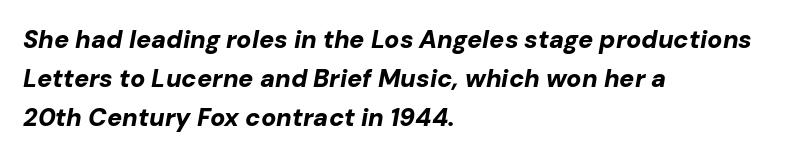
{"italic": "yes", "lean": "right", "slant_degrees": 10, "bold": "yes", "underline": "no", "align": "left", "line_spacing": "normal", "line_spacing_ratio": 1.56, "letter_spacing": "normal", "letter_spacing_em": 0.0, "glyph_px": 25}
